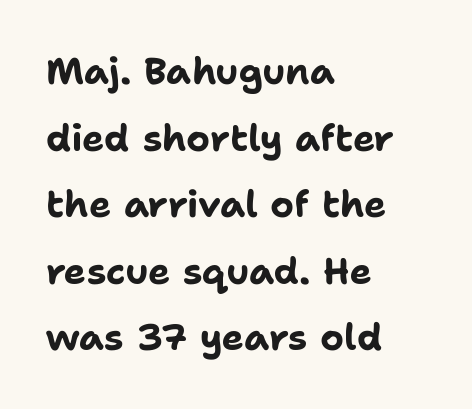
The image shows 37 px bold sans-serif type, upright; set left-aligned, line spacing 1.8x, normal letter spacing, not underlined; low stroke contrast and a medium x-height.
